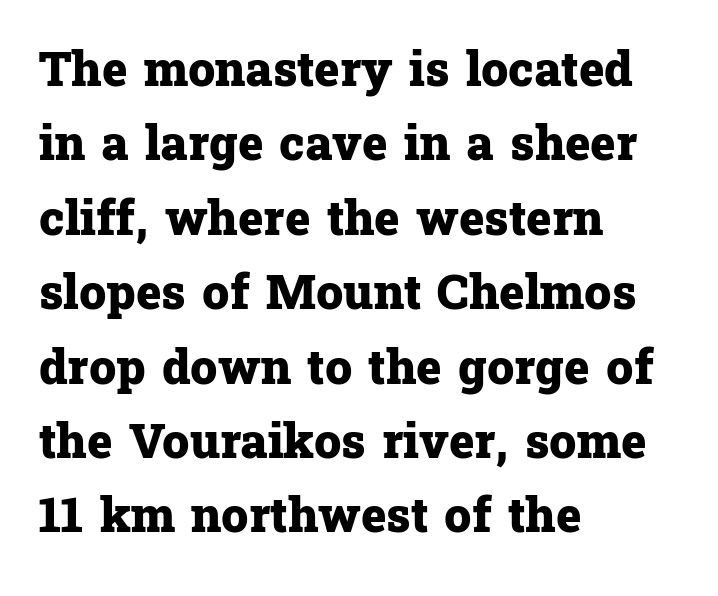
Q: Is the text bold? A: Yes.
Q: Is the text italic (slanted)? A: No, it is upright.
Q: Is the typeface a serif or a sans-serif typeface? A: Serif.
Q: Is the text underlined? A: No.
Q: How is the paragraph aligned? A: Left-aligned.
Q: Is the spacing between letters normal or unusually wide? A: Normal.
Q: Is the spacing between lines tight, normal or loose? A: Normal.
Q: Width (condensed, normal, or wide)? A: Normal.
Q: Stroke contrast? A: Low.
Q: x-height? A: Medium.
Q: Monospaced? A: No.
